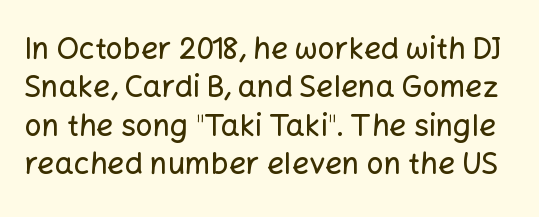
The image shows 30 px sans-serif type, upright; set normal line spacing (1.28x), normal letter spacing, not underlined; low stroke contrast and a medium x-height.
